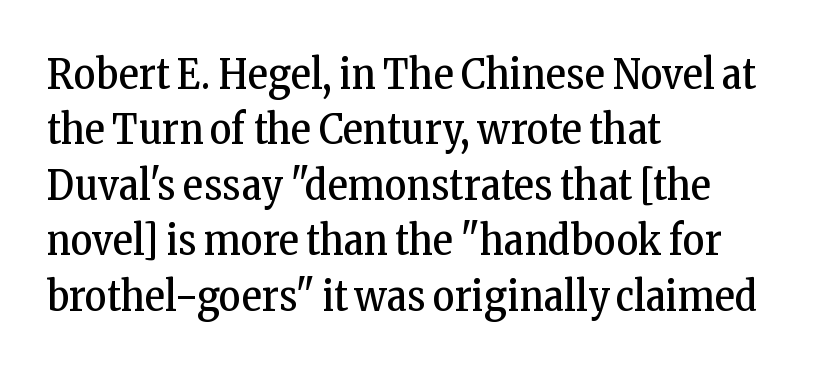
The lines are quadded left. The leading is moderate, giving the passage an even texture. The letters carry serifs — small finishing strokes at the ends of their stems. Here the designer chose a conventional face with non-uniform glyph widths.
